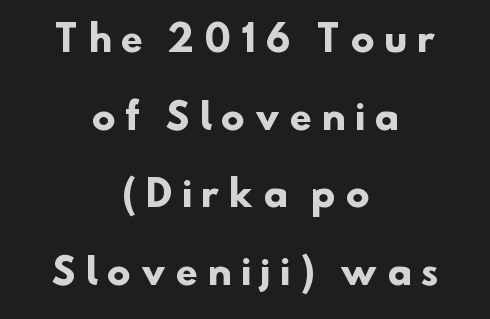
{"serif": "no", "bold": "yes", "weight": "heavy", "width": "normal", "stroke_contrast": "low", "x_height": "small", "monospaced": "no", "underline": "no", "align": "center", "line_spacing": "loose", "line_spacing_ratio": 2.22, "letter_spacing": "wide", "letter_spacing_em": 0.3, "glyph_px": 35}
